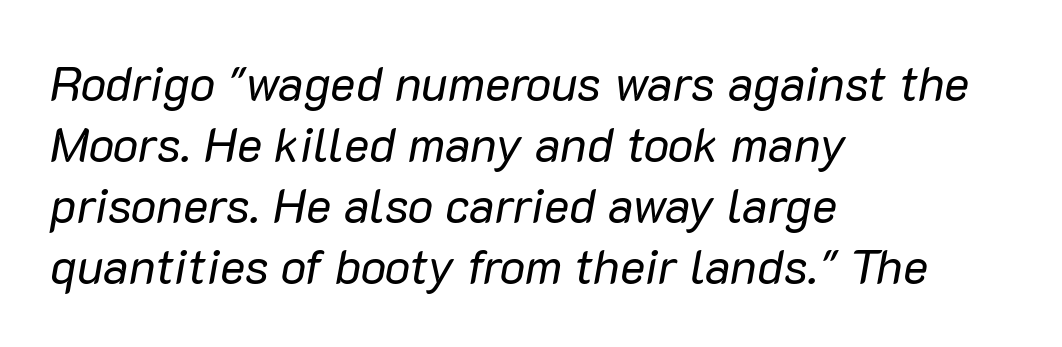
The image shows 48 px regular-weight type, italic (leaning right); set left-aligned, normal line spacing (1.27x), normal letter spacing, not underlined; low stroke contrast and a medium x-height.
